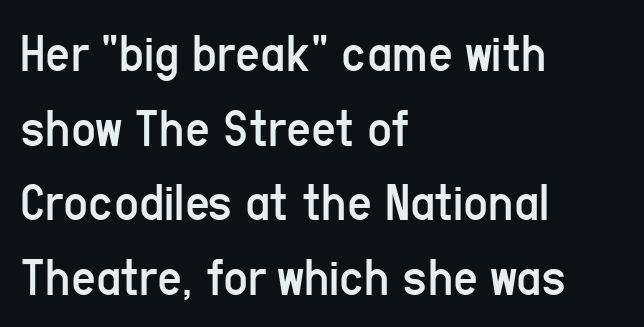
Q: Is the text bold? A: No.
Q: Is the text italic (slanted)? A: No, it is upright.
Q: Is the typeface a serif or a sans-serif typeface? A: Sans-serif.
Q: Is the text underlined? A: No.
Q: How is the paragraph aligned? A: Left-aligned.
Q: Is the spacing between letters normal or unusually wide? A: Normal.
Q: Is the spacing between lines tight, normal or loose? A: Normal.
Q: Width (condensed, normal, or wide)? A: Condensed.
Q: Stroke contrast? A: Low.
Q: x-height? A: Medium.
Q: Monospaced? A: No.
